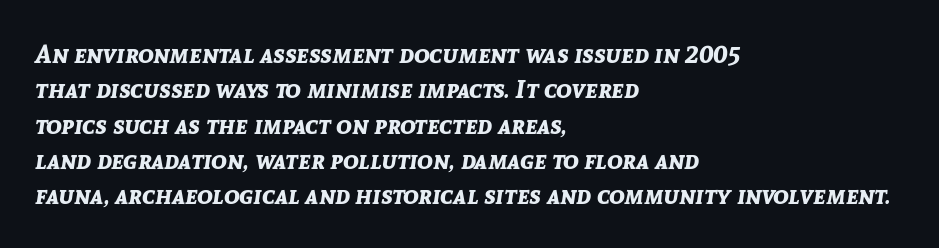
{"italic": "yes", "lean": "right", "slant_degrees": 8, "bold": "yes", "underline": "no", "align": "left", "line_spacing": "normal", "line_spacing_ratio": 1.36, "letter_spacing": "normal", "letter_spacing_em": 0.0, "glyph_px": 26}
